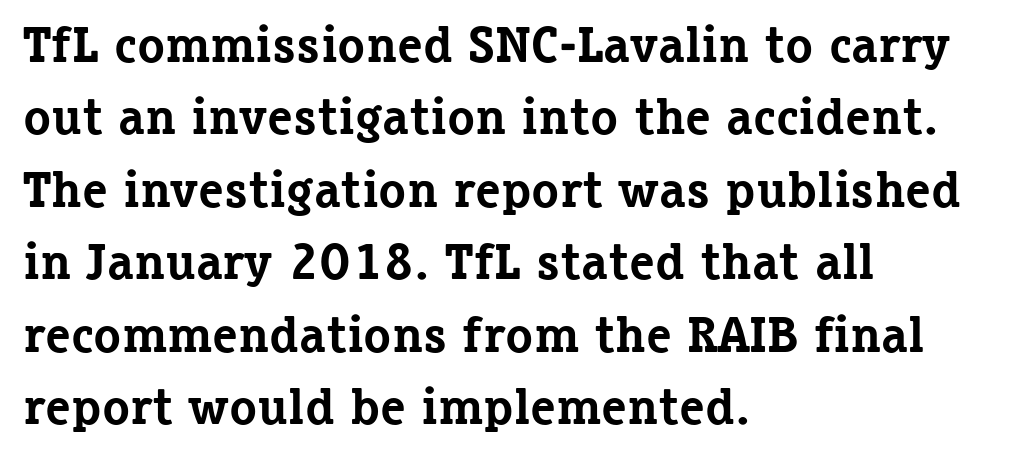
Q: Is the text bold? A: Yes.
Q: Is the text italic (slanted)? A: No, it is upright.
Q: Is the typeface a serif or a sans-serif typeface? A: Serif.
Q: Is the text underlined? A: No.
Q: How is the paragraph aligned? A: Left-aligned.
Q: Is the spacing between letters normal or unusually wide? A: Normal.
Q: Is the spacing between lines tight, normal or loose? A: Normal.
Q: Width (condensed, normal, or wide)? A: Normal.
Q: Stroke contrast? A: Low.
Q: x-height? A: Medium.
Q: Monospaced? A: No.
